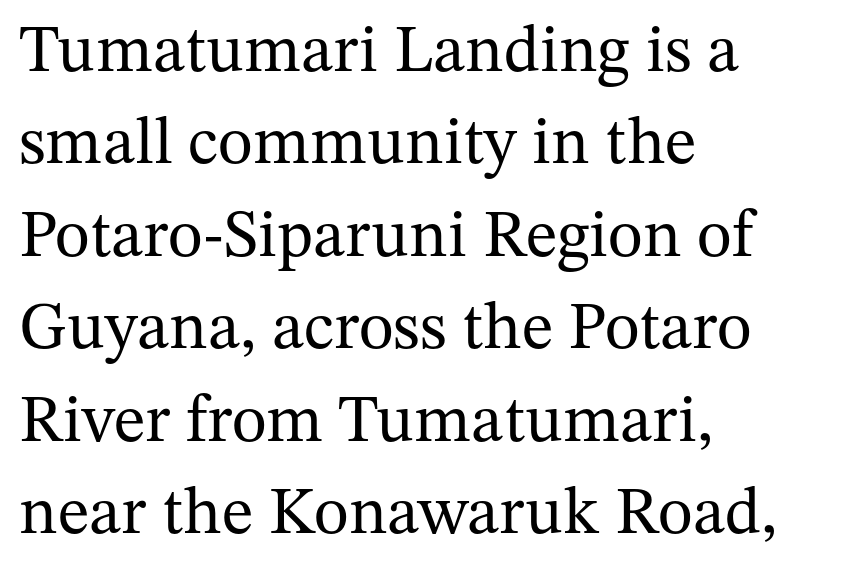
{"serif": "yes", "italic": "no", "bold": "no", "weight": "regular", "width": "normal", "stroke_contrast": "medium", "x_height": "medium", "monospaced": "no", "underline": "no", "align": "left", "line_spacing": "normal", "line_spacing_ratio": 1.38, "letter_spacing": "normal", "letter_spacing_em": 0.0, "glyph_px": 67}
